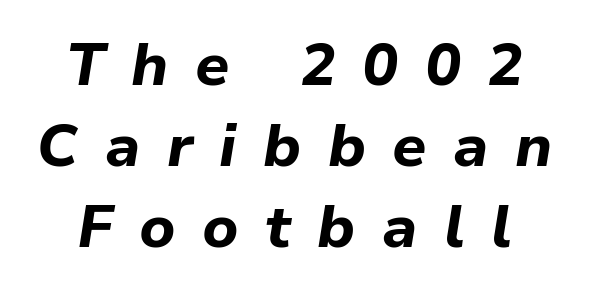
Regarding leading, the lines here are spaced in the standard way. The string is rendered with underlining switched off. Weight: bold. A centered setting, common on invitations and titles, is used for this passage. Character widths vary here, with narrow letters taking less room than wide ones.
